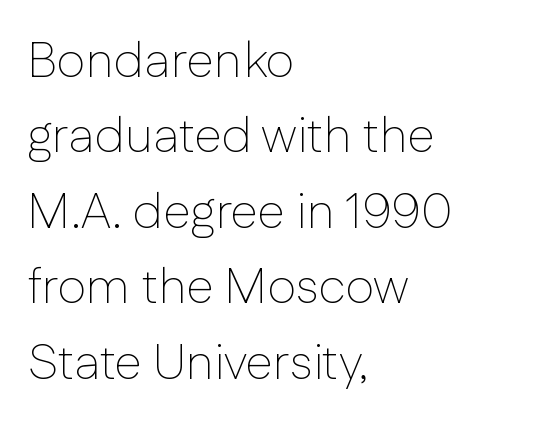
The image shows 50 px thin sans-serif type, upright; set left-aligned, normal line spacing (1.51x), normal letter spacing, not underlined; low stroke contrast and a medium x-height.
